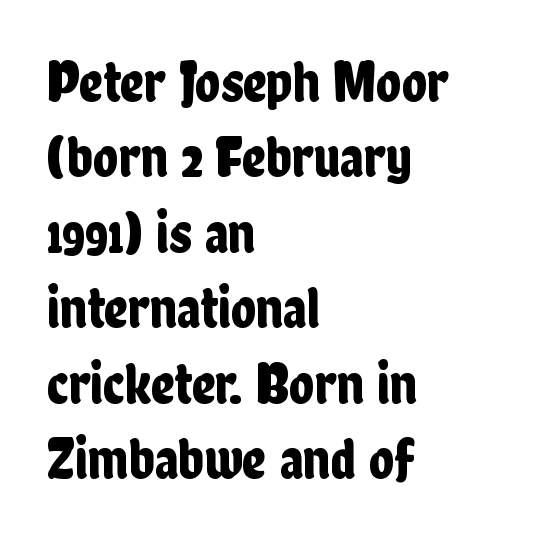
Q: Is the text italic (slanted)? A: No, it is upright.
Q: Is the typeface a serif or a sans-serif typeface? A: Sans-serif.
Q: Is the text underlined? A: No.
Q: How is the paragraph aligned? A: Left-aligned.
Q: Is the spacing between letters normal or unusually wide? A: Normal.
Q: Is the spacing between lines tight, normal or loose? A: Normal.
Q: Width (condensed, normal, or wide)? A: Condensed.
Q: Stroke contrast? A: Low.
Q: x-height? A: Medium.
Q: Monospaced? A: No.
